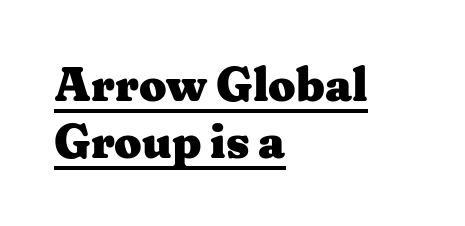
Here the glyphs are tracked normally, forming tight word shapes. A rule runs beneath these lines of type. In terms of weight, the rendering is a true, heavy bold. Designer's note — italics off, roman on. Note the varied advance widths — an 'i' is clearly narrower than an 'm'.
